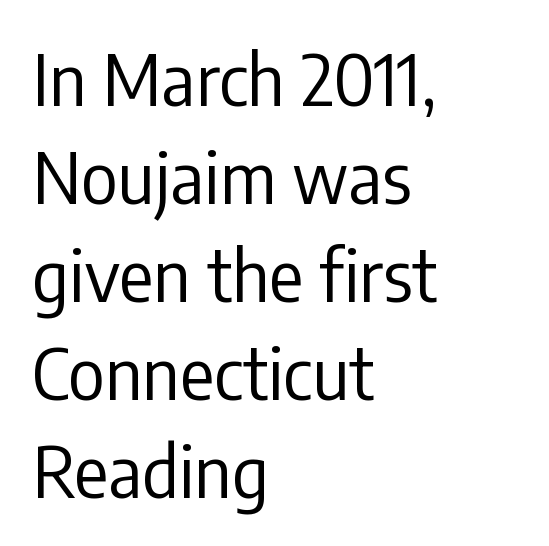
The image shows 71 px regular-weight, condensed sans-serif type, upright; set left-aligned, normal line spacing (1.38x), normal letter spacing, not underlined; low stroke contrast and a medium x-height.
